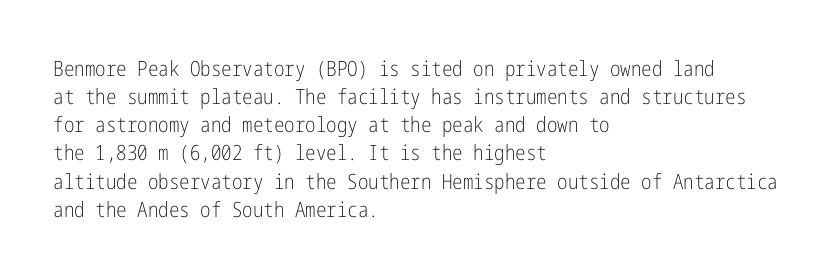
Visually the block forms a straight wall on the left and a jagged coastline on the right. Style check: upright. Bold? No — there's no thickening of the strokes. Notice how descenders clear the ascenders below comfortably — that's standard leading. Each word holds together tightly as a unit, with standard inter-letter gaps.
